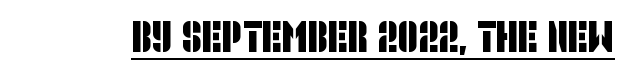
{"serif": "no", "width": "condensed", "stroke_contrast": "low", "x_height": "large", "monospaced": "no", "underline": "yes", "letter_spacing": "normal", "letter_spacing_em": 0.0, "glyph_px": 44}
